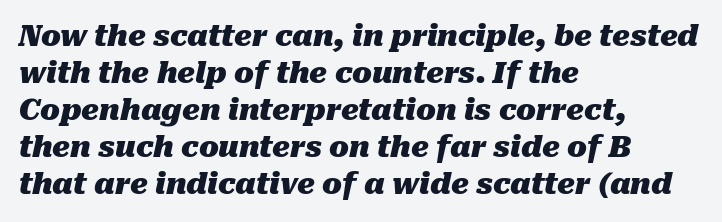
Q: Is the text bold? A: Yes.
Q: Is the text italic (slanted)? A: Yes, it leans right by about 10 degrees.
Q: Is the text underlined? A: No.
Q: How is the paragraph aligned? A: Left-aligned.
Q: Is the spacing between letters normal or unusually wide? A: Normal.
Q: Is the spacing between lines tight, normal or loose? A: Normal.
Q: Width (condensed, normal, or wide)? A: Normal.
Q: Stroke contrast? A: Medium.
Q: x-height? A: Medium.
Q: Monospaced? A: No.
